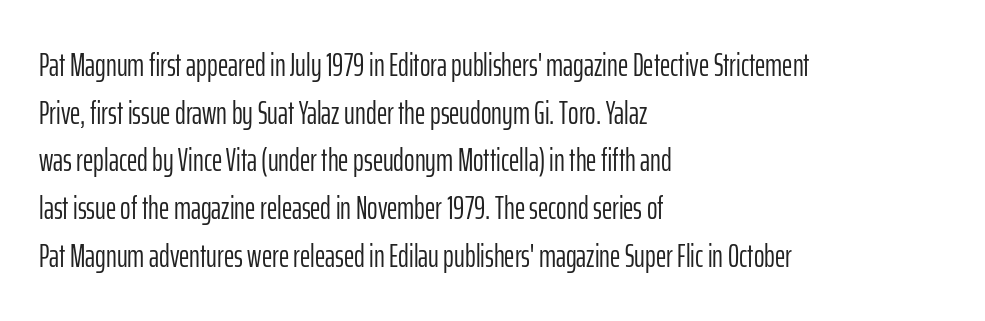
{"serif": "no", "italic": "no", "bold": "no", "weight": "light", "width": "condensed", "stroke_contrast": "low", "x_height": "medium", "monospaced": "no", "underline": "no", "align": "left", "line_spacing": "normal", "line_spacing_ratio": 1.49, "letter_spacing": "normal", "letter_spacing_em": 0.0, "glyph_px": 32}
